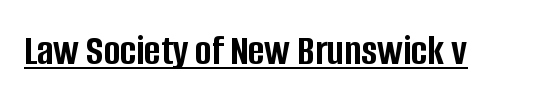
Q: Is the text bold? A: Yes.
Q: Is the text italic (slanted)? A: No, it is upright.
Q: Is the typeface a serif or a sans-serif typeface? A: Sans-serif.
Q: Is the text underlined? A: Yes.
Q: Is the spacing between letters normal or unusually wide? A: Normal.
Q: Width (condensed, normal, or wide)? A: Condensed.
Q: Stroke contrast? A: Low.
Q: x-height? A: Large.
Q: Monospaced? A: No.
